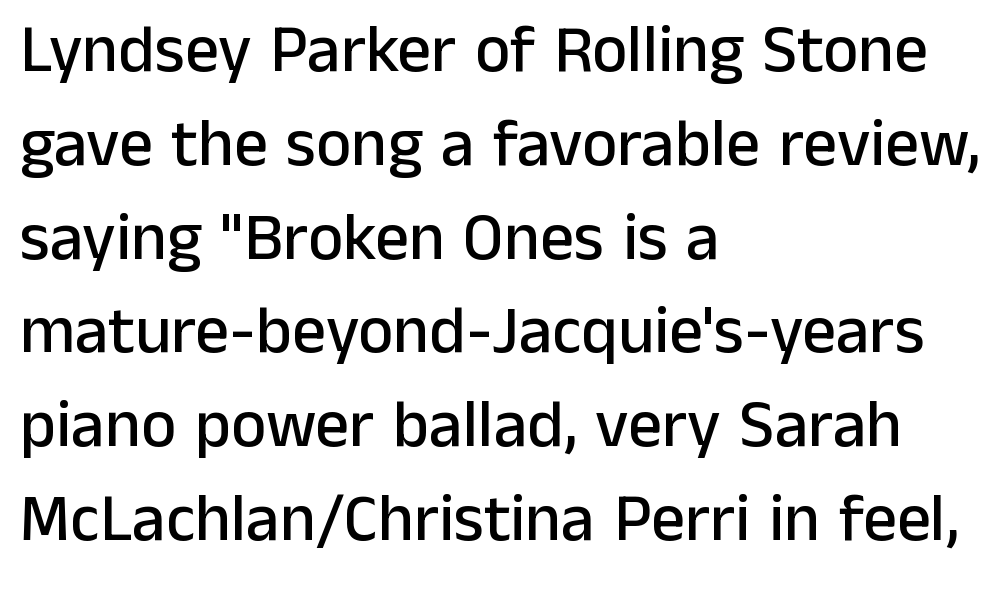
The image shows 67 px sans-serif type, upright; set left-aligned, normal line spacing (1.4x), normal letter spacing, not underlined; low stroke contrast and a medium x-height.
